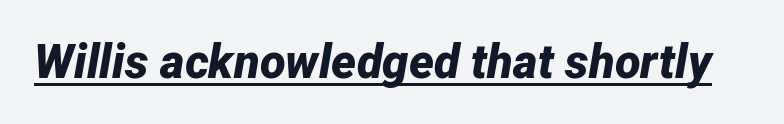
Q: Is the text bold? A: Yes.
Q: Is the text italic (slanted)? A: Yes, it leans right by about 12 degrees.
Q: Is the text underlined? A: Yes.
Q: Is the spacing between letters normal or unusually wide? A: Normal.
Q: Width (condensed, normal, or wide)? A: Normal.
Q: Stroke contrast? A: Low.
Q: x-height? A: Medium.
Q: Monospaced? A: No.
